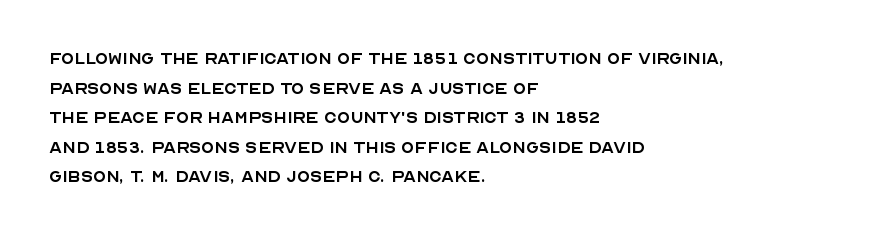
The image shows 21 px text type, upright; set left-aligned, normal line spacing (1.41x), normal letter spacing, not underlined.
